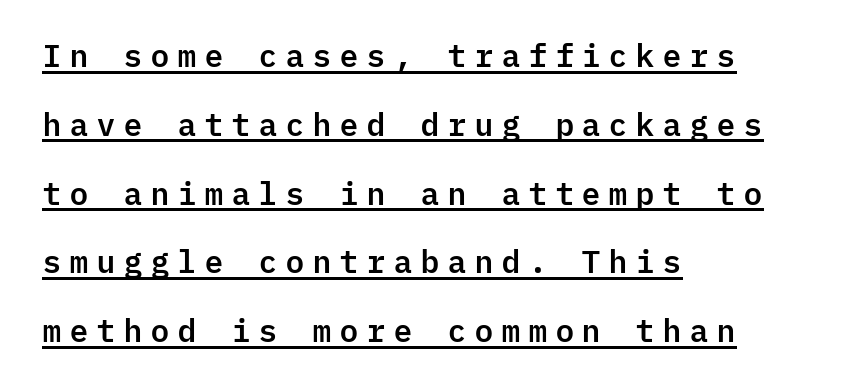
The image shows 31 px sans-serif type, upright, monospaced; set left-aligned, loose line spacing (2.22x), unusually wide letter spacing (+0.23 em), underlined; low stroke contrast and a medium x-height.
